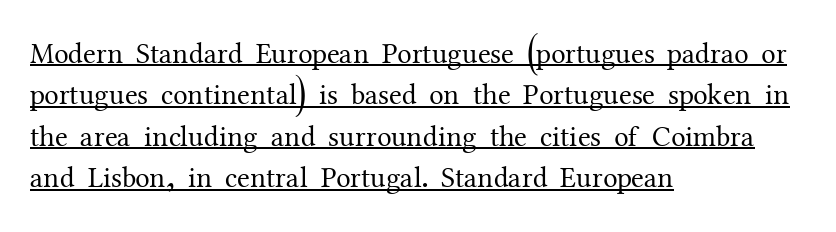
The image shows 29 px regular-weight serif type, upright; set left-aligned, normal line spacing (1.43x), normal letter spacing, underlined; medium stroke contrast and a medium x-height.
